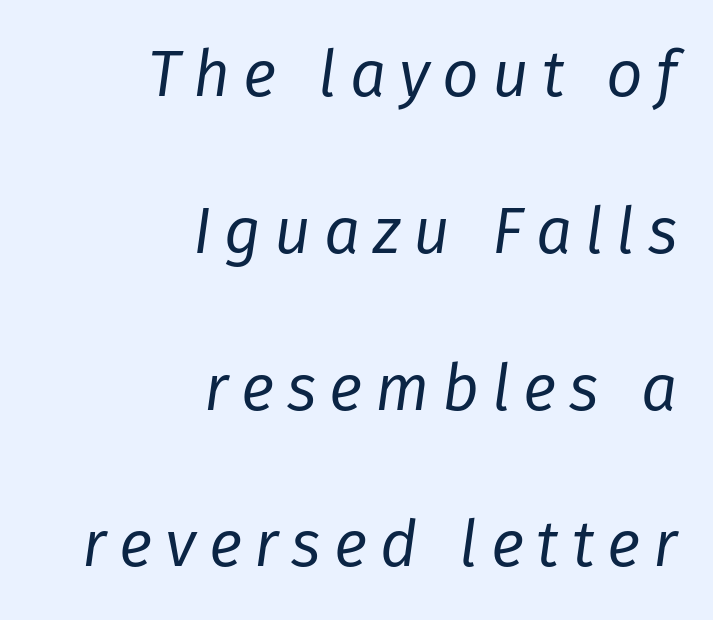
The image shows 64 px regular-weight type, italic (leaning right); set right-aligned, loose line spacing (2.45x), unusually wide letter spacing (+0.2 em), not underlined; low stroke contrast and a medium x-height.
